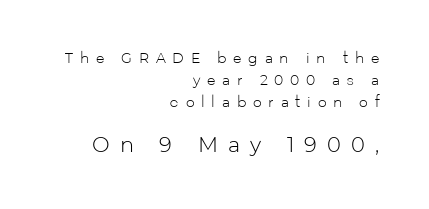
{"italic": "no", "bold": "no", "underline": "no", "align": "right", "line_spacing": "normal", "line_spacing_ratio": 1.58, "letter_spacing": "wide", "letter_spacing_em": 0.48, "larger_block": "second", "size_ratio": 1.5, "glyph_px": 21}
